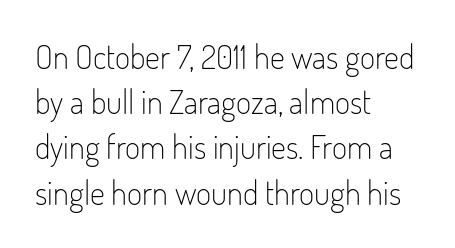
Q: Is the text bold? A: No.
Q: Is the text italic (slanted)? A: No, it is upright.
Q: Is the typeface a serif or a sans-serif typeface? A: Sans-serif.
Q: Is the text underlined? A: No.
Q: How is the paragraph aligned? A: Left-aligned.
Q: Is the spacing between letters normal or unusually wide? A: Normal.
Q: Is the spacing between lines tight, normal or loose? A: Normal.
Q: Width (condensed, normal, or wide)? A: Condensed.
Q: Stroke contrast? A: Low.
Q: x-height? A: Small.
Q: Monospaced? A: No.
